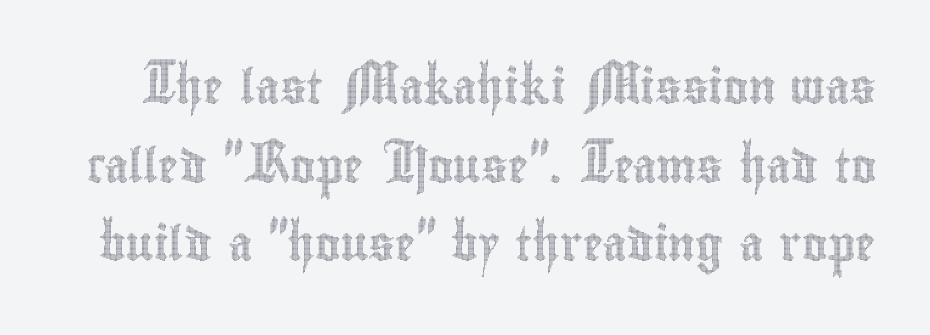
{"italic": "no", "width": "condensed", "x_height": "small", "monospaced": "no", "underline": "no", "line_spacing": "loose", "line_spacing_ratio": 2.31, "letter_spacing": "normal", "letter_spacing_em": 0.0, "glyph_px": 34}
